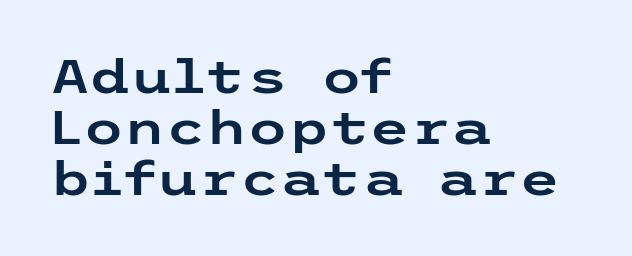
The image shows 47 px wide sans-serif type, upright; set left-aligned, tight line spacing (1.08x), normal letter spacing, not underlined; low stroke contrast and a medium x-height.
